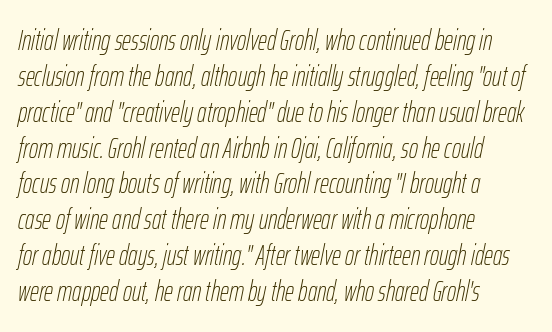
{"italic": "yes", "lean": "right", "slant_degrees": 12, "bold": "no", "weight": "thin", "width": "condensed", "stroke_contrast": "low", "x_height": "medium", "monospaced": "no", "underline": "no", "align": "left", "line_spacing": "normal", "line_spacing_ratio": 1.28, "letter_spacing": "normal", "letter_spacing_em": 0.0, "glyph_px": 28}
